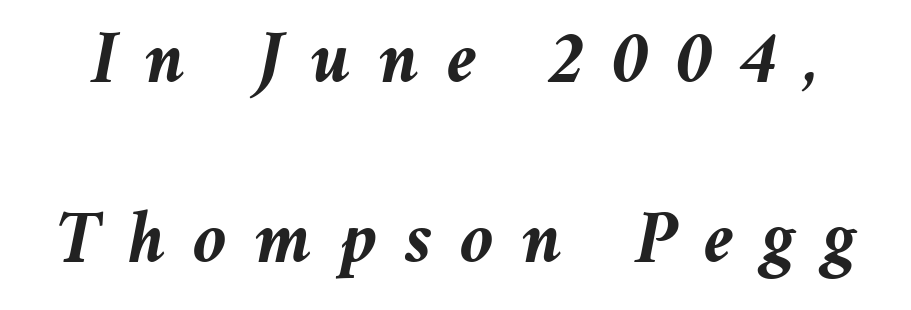
Q: Is the text bold? A: Yes.
Q: Is the text italic (slanted)? A: Yes, it leans right by about 11 degrees.
Q: Is the text underlined? A: No.
Q: Is the spacing between letters normal or unusually wide? A: Unusually wide.
Q: Is the spacing between lines tight, normal or loose? A: Loose.
Q: Width (condensed, normal, or wide)? A: Normal.
Q: Stroke contrast? A: Medium.
Q: x-height? A: Medium.
Q: Monospaced? A: No.
